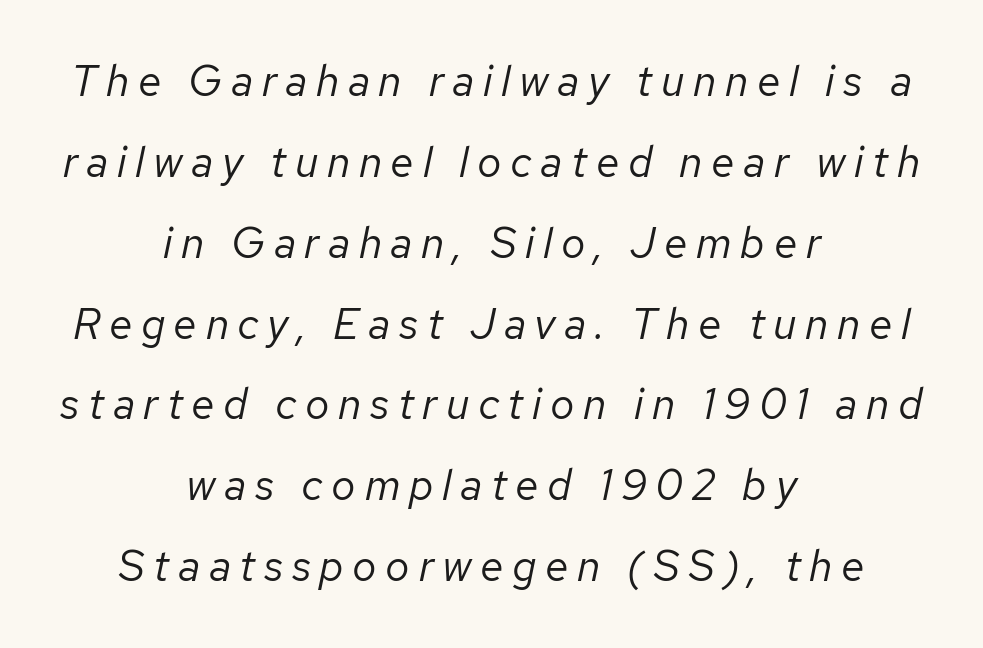
{"italic": "yes", "lean": "right", "slant_degrees": 12, "bold": "no", "weight": "regular", "width": "normal", "stroke_contrast": "low", "x_height": "medium", "monospaced": "no", "underline": "no", "align": "center", "line_spacing_ratio": 1.88, "letter_spacing": "wide", "letter_spacing_em": 0.2, "glyph_px": 43}
